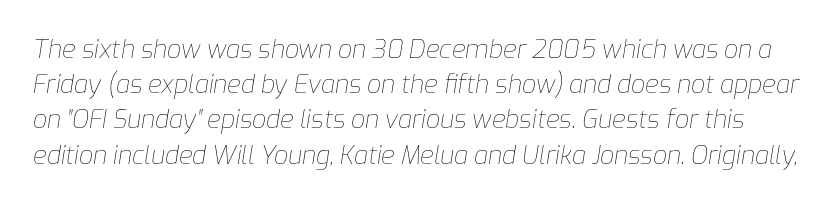
The vertical gap from one line to the next is medium. Is the letter spacing exaggerated? No — it looks like the ordinary default. Does the lettering tilt? It does — this is italic. Each stroke keeps to a modest, everyday thickness or less. A bare baseline throughout the passage.
